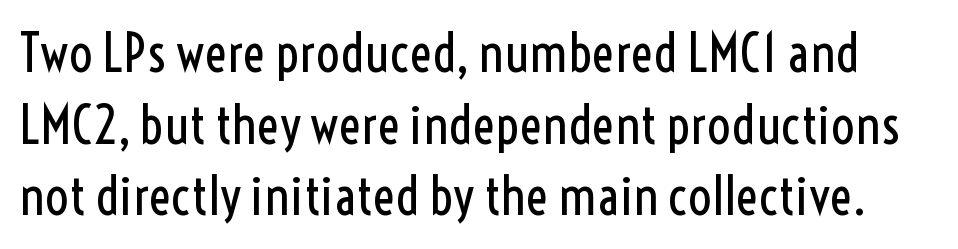
{"serif": "no", "italic": "no", "bold": "no", "weight": "regular", "width": "condensed", "x_height": "medium", "monospaced": "no", "underline": "no", "line_spacing": "normal", "line_spacing_ratio": 1.35, "letter_spacing": "normal", "letter_spacing_em": 0.0, "glyph_px": 53}
